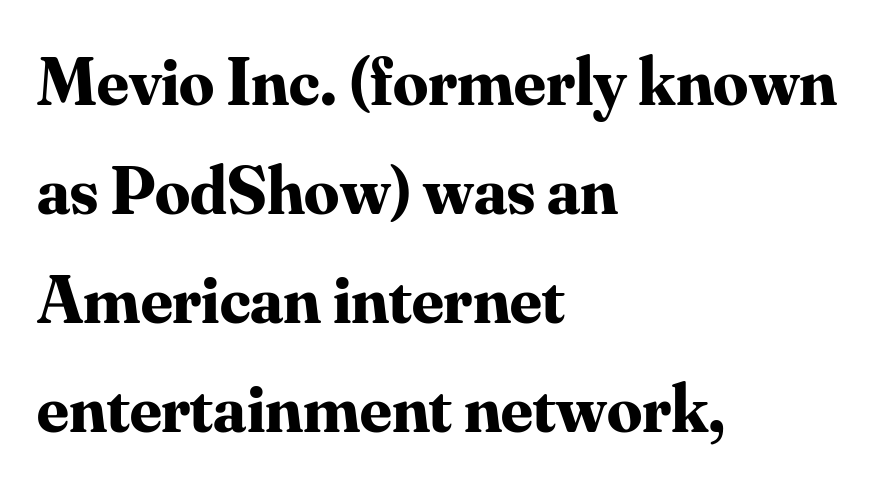
Q: Is the text bold? A: Yes.
Q: Is the text italic (slanted)? A: No, it is upright.
Q: Is the typeface a serif or a sans-serif typeface? A: Serif.
Q: Is the text underlined? A: No.
Q: How is the paragraph aligned? A: Left-aligned.
Q: Is the spacing between letters normal or unusually wide? A: Normal.
Q: Is the spacing between lines tight, normal or loose? A: Normal.
Q: Width (condensed, normal, or wide)? A: Normal.
Q: Stroke contrast? A: Medium.
Q: x-height? A: Small.
Q: Monospaced? A: No.
